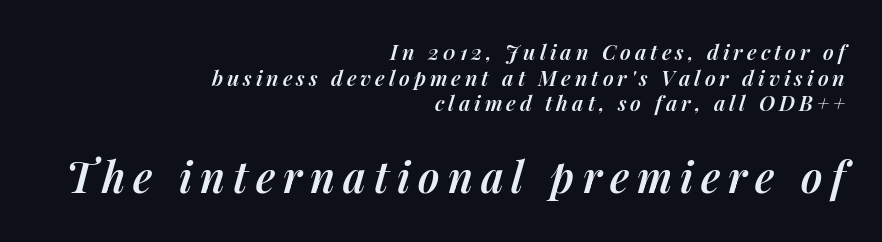
These lines are set flush right with a ragged left edge. If you drew a line through each stem, it would be angled. Underline: absent. The later block is typeset at a bigger size than the earlier block. This sample has the flowing, uneven cadence of proportional lettering. A semibold gives these letters moderate extra thickness, short of bold.
